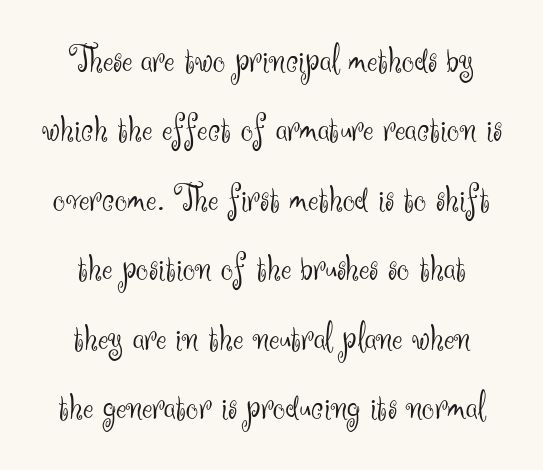
{"serif": "no", "italic": "no", "bold": "no", "weight": "light", "width": "normal", "stroke_contrast": "medium", "x_height": "small", "monospaced": "no", "underline": "no", "align": "center", "line_spacing_ratio": 1.78, "letter_spacing": "normal", "letter_spacing_em": 0.0, "glyph_px": 39}
